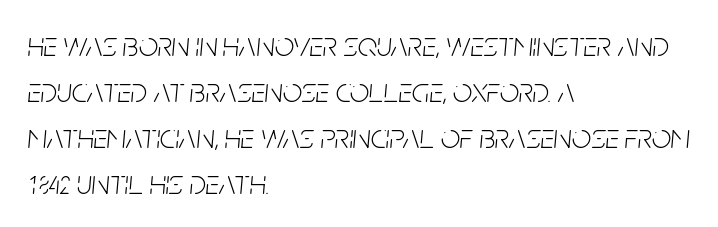
{"italic": "yes", "lean": "right", "slant_degrees": 5, "bold": "no", "weight": "light", "width": "condensed", "stroke_contrast": "low", "x_height": "large", "monospaced": "no", "underline": "no", "align": "left", "line_spacing": "normal", "line_spacing_ratio": 1.35, "letter_spacing": "normal", "letter_spacing_em": 0.0, "glyph_px": 34}
